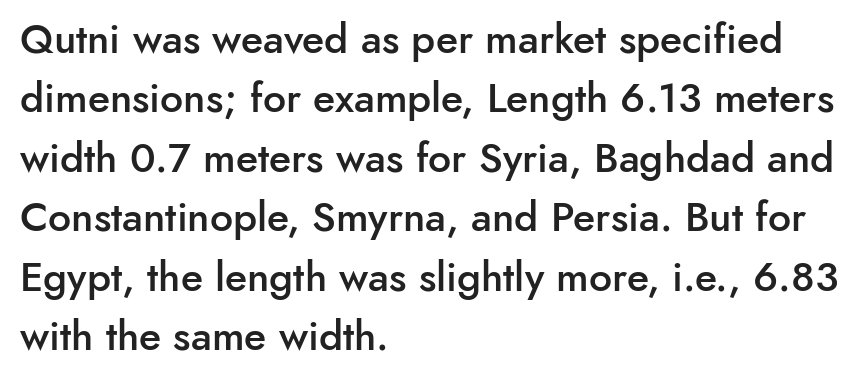
The image shows 41 px semibold sans-serif type, upright; set left-aligned, normal line spacing (1.45x), normal letter spacing, not underlined; low stroke contrast and a small x-height.
